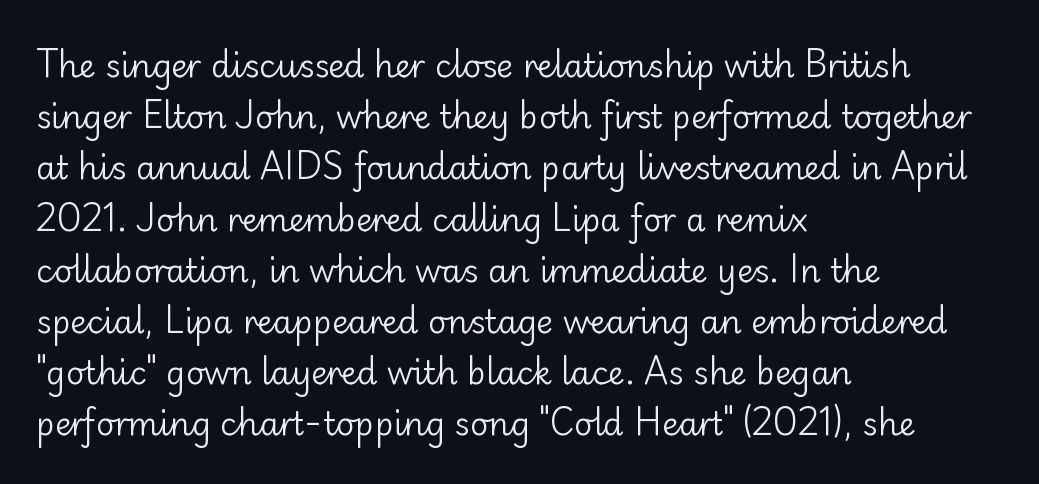
Successive baselines arrive at the customary interval. This is not heavy type; no bold has been used. Character widths vary here, with narrow letters taking less room than wide ones. Observe the ordinary spacing: letters are neighbours, not strangers. Horizontally, the lines are justified to the leading edge only. The letters stand straight up with perfectly vertical stems.
